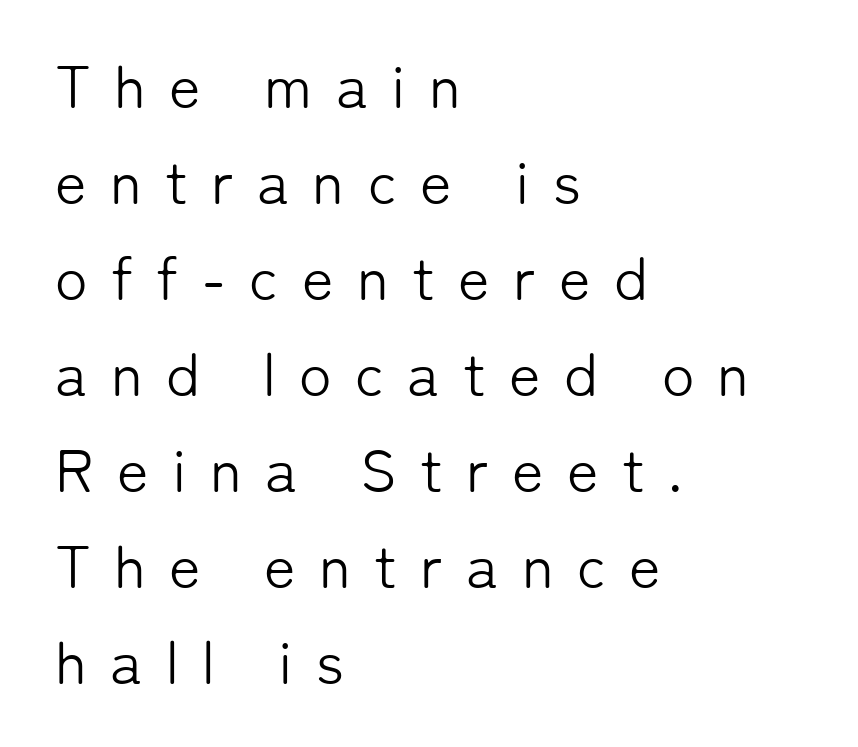
{"serif": "no", "italic": "no", "bold": "no", "weight": "light", "width": "normal", "stroke_contrast": "low", "x_height": "medium", "monospaced": "no", "underline": "no", "align": "left", "line_spacing": "normal", "line_spacing_ratio": 1.6, "letter_spacing": "wide", "letter_spacing_em": 0.39, "glyph_px": 60}
